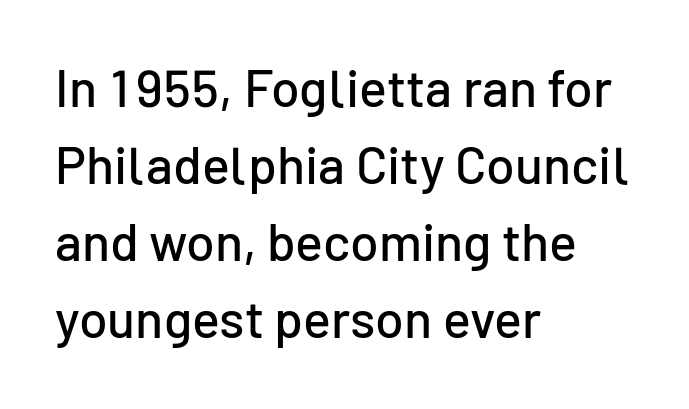
The image shows 52 px sans-serif type, upright; set left-aligned, normal line spacing (1.48x), normal letter spacing, not underlined; low stroke contrast and a medium x-height.
